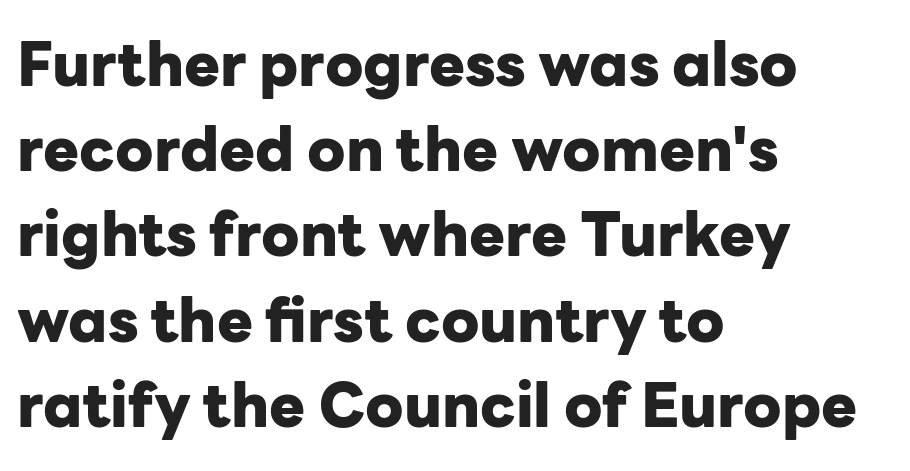
Q: Is the text bold? A: Yes.
Q: Is the text italic (slanted)? A: No, it is upright.
Q: Is the typeface a serif or a sans-serif typeface? A: Sans-serif.
Q: Is the text underlined? A: No.
Q: How is the paragraph aligned? A: Left-aligned.
Q: Is the spacing between letters normal or unusually wide? A: Normal.
Q: Is the spacing between lines tight, normal or loose? A: Normal.
Q: Width (condensed, normal, or wide)? A: Normal.
Q: Stroke contrast? A: Low.
Q: x-height? A: Medium.
Q: Monospaced? A: No.
